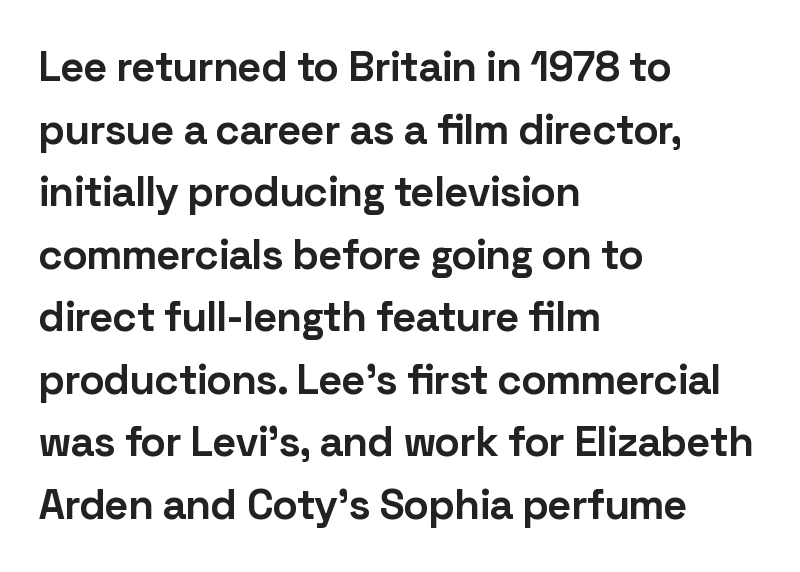
Q: Is the text bold? A: Yes.
Q: Is the text italic (slanted)? A: No, it is upright.
Q: Is the typeface a serif or a sans-serif typeface? A: Sans-serif.
Q: Is the text underlined? A: No.
Q: How is the paragraph aligned? A: Left-aligned.
Q: Is the spacing between letters normal or unusually wide? A: Normal.
Q: Is the spacing between lines tight, normal or loose? A: Normal.
Q: Width (condensed, normal, or wide)? A: Normal.
Q: Stroke contrast? A: Low.
Q: x-height? A: Medium.
Q: Monospaced? A: No.
